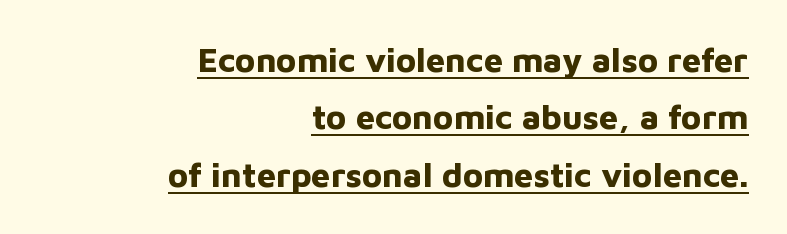
Q: Is the text bold? A: Yes.
Q: Is the text italic (slanted)? A: No, it is upright.
Q: Is the typeface a serif or a sans-serif typeface? A: Sans-serif.
Q: Is the text underlined? A: Yes.
Q: How is the paragraph aligned? A: Right-aligned.
Q: Is the spacing between letters normal or unusually wide? A: Normal.
Q: Is the spacing between lines tight, normal or loose? A: Normal.
Q: Width (condensed, normal, or wide)? A: Normal.
Q: Stroke contrast? A: Low.
Q: x-height? A: Medium.
Q: Monospaced? A: No.
